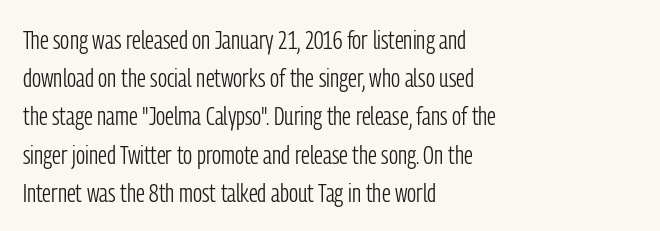
{"italic": "no", "bold": "no", "underline": "no", "align": "left", "line_spacing": "normal", "line_spacing_ratio": 1.47, "letter_spacing": "normal", "letter_spacing_em": 0.0, "glyph_px": 26}
